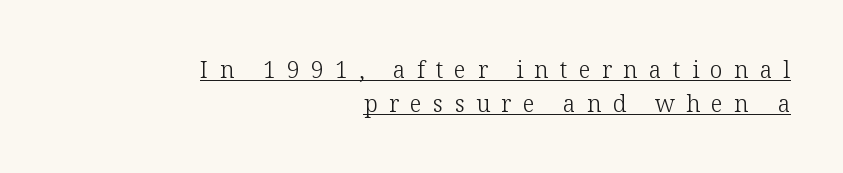
Q: Is the text bold? A: No.
Q: Is the text italic (slanted)? A: No, it is upright.
Q: Is the text underlined? A: Yes.
Q: How is the paragraph aligned? A: Right-aligned.
Q: Is the spacing between letters normal or unusually wide? A: Unusually wide.
Q: Is the spacing between lines tight, normal or loose? A: Normal.
